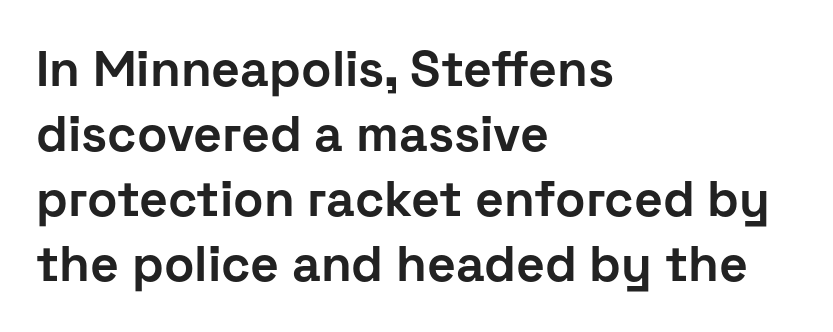
The strip under each line holds only bare page. The passage shown has conventional tracking throughout. Whoever set this chose a conventional vertical rhythm. Proportional: the letters do not fall into vertical columns.
